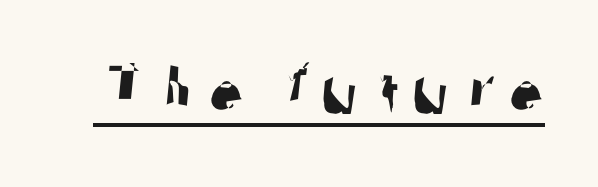
The image shows 78 px sans-serif type; set underlined; low stroke contrast and a medium x-height.
